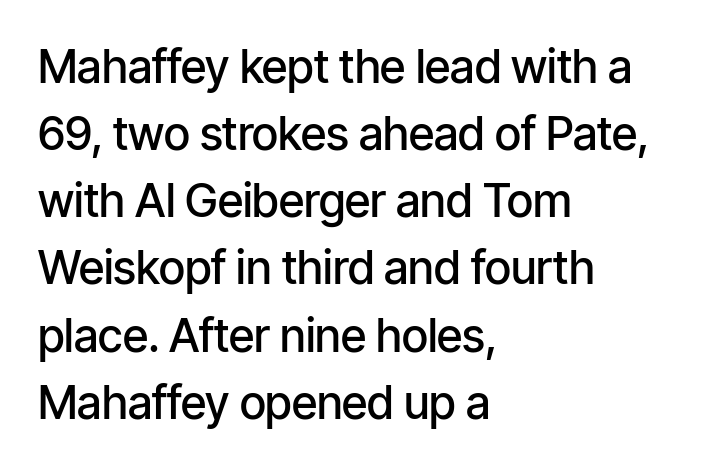
{"serif": "no", "italic": "no", "bold": "semi", "weight": "semibold", "width": "condensed", "stroke_contrast": "low", "x_height": "medium", "monospaced": "no", "underline": "no", "align": "left", "line_spacing": "normal", "line_spacing_ratio": 1.46, "letter_spacing": "normal", "letter_spacing_em": 0.0, "glyph_px": 46}
